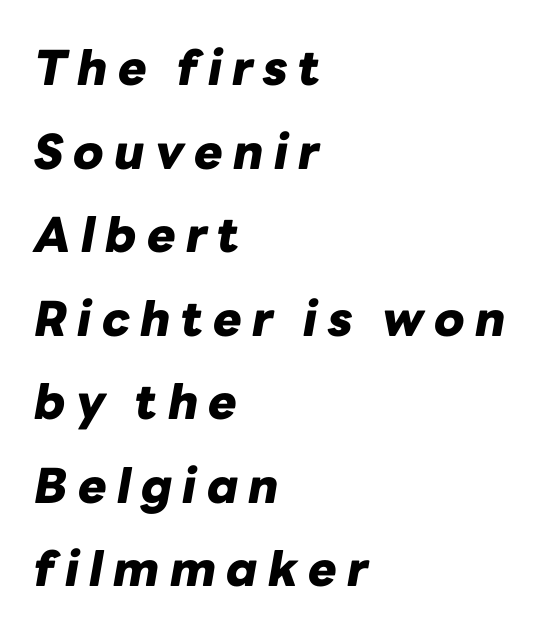
Nobody drew a line under any word here. The rag falls on the right side of this text block. Bold? Absolutely — the strokes are thick and heavy. Think of a printed novel: that variable character pitch is what you see here. Quick note: italic.
